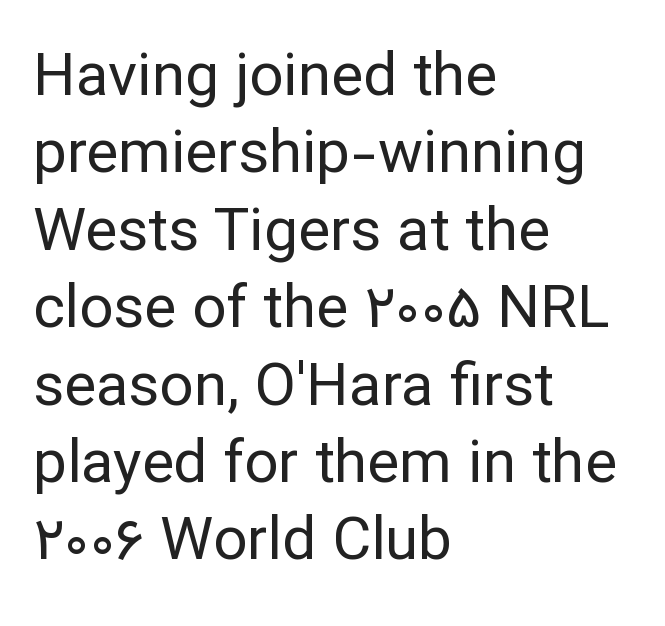
The image shows 60 px regular-weight sans-serif type, upright; set left-aligned, normal line spacing (1.29x), normal letter spacing, not underlined; low stroke contrast and a medium x-height.
